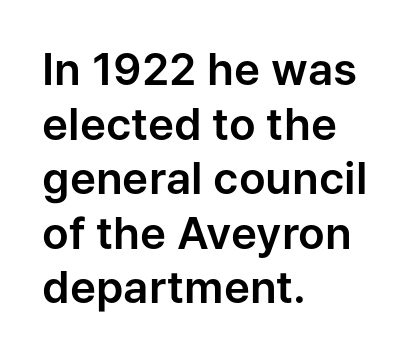
{"serif": "no", "italic": "no", "width": "normal", "stroke_contrast": "low", "x_height": "medium", "monospaced": "no", "underline": "no", "align": "left", "line_spacing_ratio": 1.24, "letter_spacing": "normal", "letter_spacing_em": 0.0, "glyph_px": 44}
